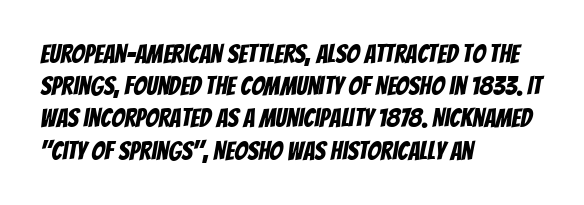
{"underline": "no", "align": "left", "line_spacing_ratio": 1.24, "letter_spacing": "normal", "letter_spacing_em": 0.0, "glyph_px": 26}
